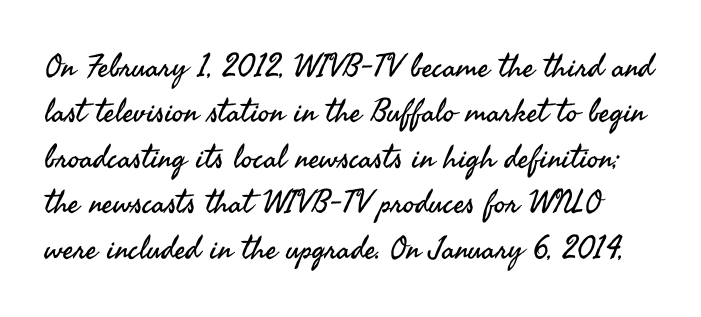
Classification — sans serif. The passage shown is not bold in any degree. How would I describe the line gaps? Plain and ordinary. This sample has the flowing, uneven cadence of proportional lettering.
